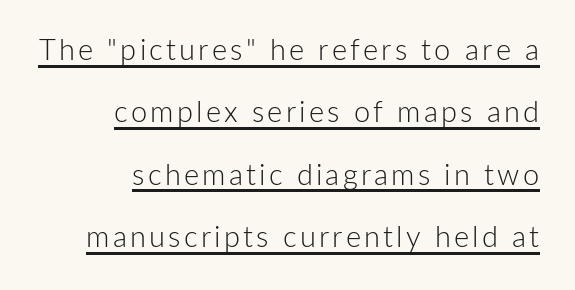
The image shows 29 px light sans-serif type, upright; set right-aligned, loose line spacing (2.15x), underlined; low stroke contrast and a medium x-height.
